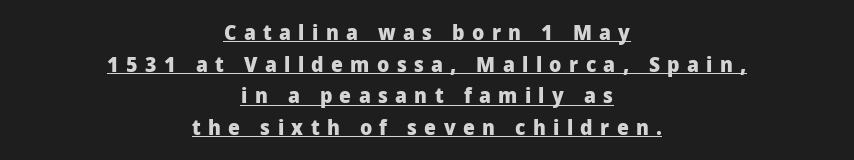
Q: Is the text bold? A: Yes.
Q: Is the text italic (slanted)? A: No, it is upright.
Q: Is the text underlined? A: Yes.
Q: How is the paragraph aligned? A: Centered.
Q: Is the spacing between letters normal or unusually wide? A: Unusually wide.
Q: Is the spacing between lines tight, normal or loose? A: Normal.
